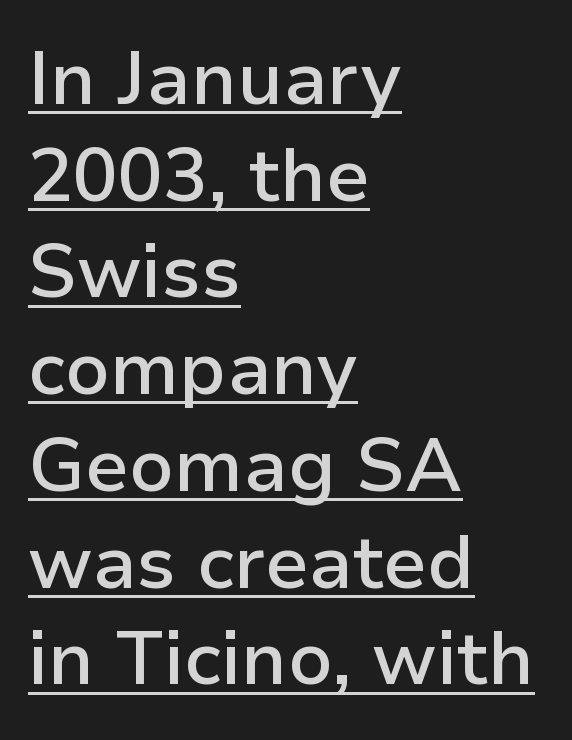
The designer left line spacing at the default. Here the designer chose a conventional face with non-uniform glyph widths. Tall strokes in this sample are plumb rather than angled. Somebody hit Ctrl+U on this one — the words are underlined.
